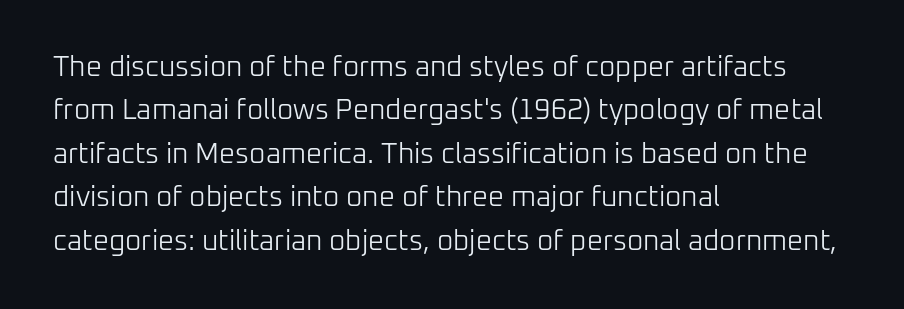
Q: Is the text bold? A: No.
Q: Is the text italic (slanted)? A: No, it is upright.
Q: Is the typeface a serif or a sans-serif typeface? A: Sans-serif.
Q: Is the text underlined? A: No.
Q: How is the paragraph aligned? A: Left-aligned.
Q: Is the spacing between letters normal or unusually wide? A: Normal.
Q: Is the spacing between lines tight, normal or loose? A: Normal.
Q: Width (condensed, normal, or wide)? A: Normal.
Q: Stroke contrast? A: Low.
Q: x-height? A: Medium.
Q: Monospaced? A: No.
